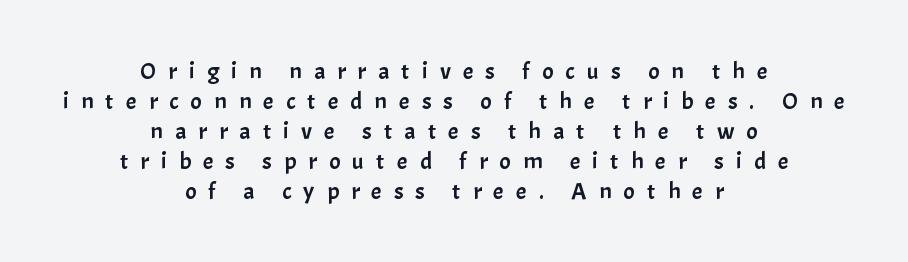
Q: Is the text italic (slanted)? A: No, it is upright.
Q: Is the text underlined? A: No.
Q: How is the paragraph aligned? A: Centered.
Q: Is the spacing between letters normal or unusually wide? A: Unusually wide.
Q: Is the spacing between lines tight, normal or loose? A: Normal.
